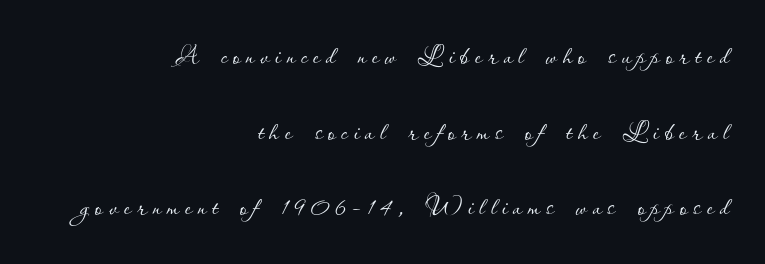
The image shows 36 px thin type; set right-aligned, loose line spacing (2.1x), not underlined; low stroke contrast and a small x-height.
